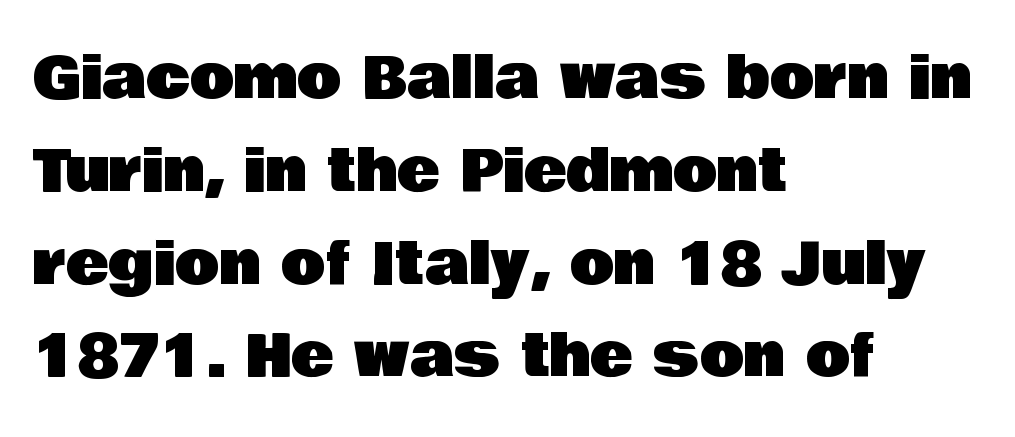
The image shows 58 px sans-serif type, upright; set left-aligned, normal line spacing (1.6x), normal letter spacing, not underlined; low stroke contrast and a large x-height.
